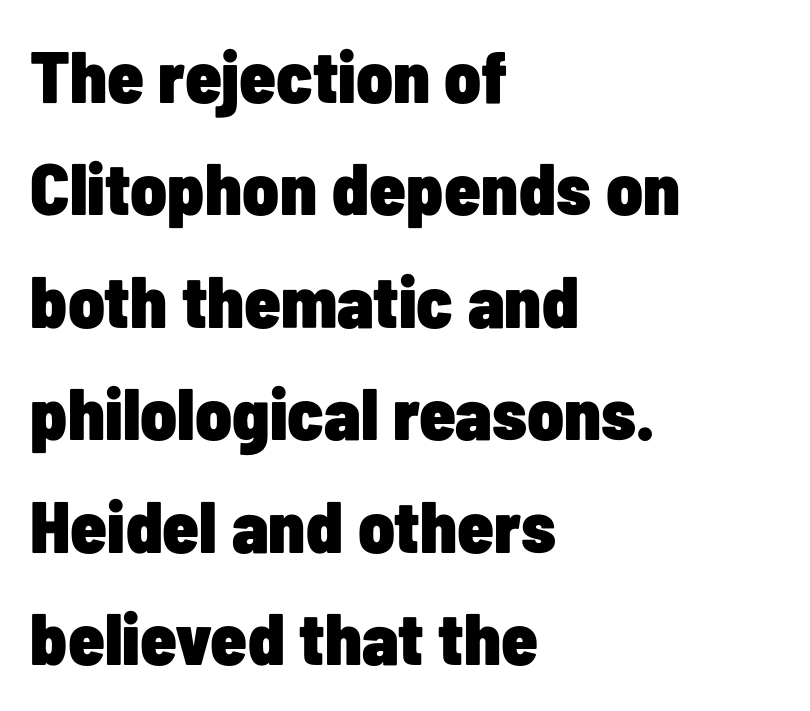
Q: Is the text bold? A: Yes.
Q: Is the text italic (slanted)? A: No, it is upright.
Q: Is the typeface a serif or a sans-serif typeface? A: Sans-serif.
Q: Is the text underlined? A: No.
Q: How is the paragraph aligned? A: Left-aligned.
Q: Is the spacing between letters normal or unusually wide? A: Normal.
Q: Is the spacing between lines tight, normal or loose? A: Normal.
Q: Width (condensed, normal, or wide)? A: Condensed.
Q: Stroke contrast? A: Low.
Q: x-height? A: Medium.
Q: Monospaced? A: No.
